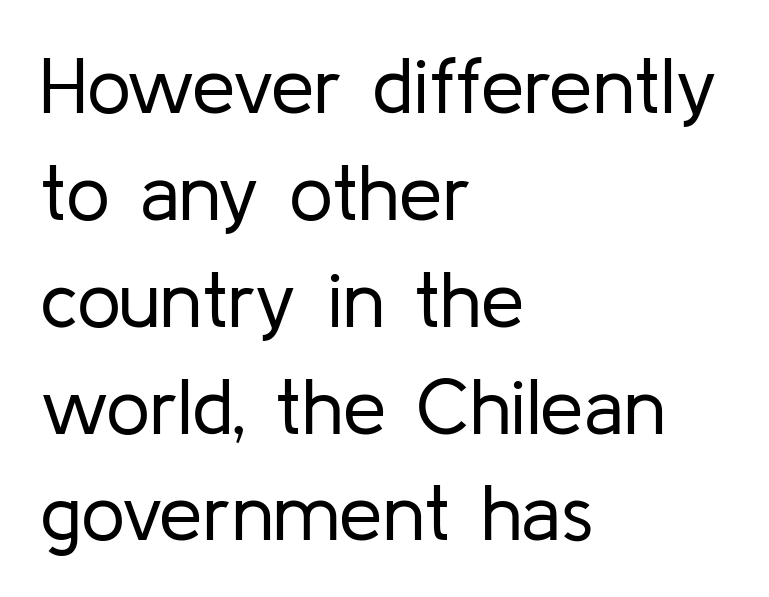
The passage shown is typed in a proportional face where columns would drift. Nothing unusual about the tracking: characters are spaced as the font intends. Posture: upright roman. No feet cap the strokes, marking this as sans-serif type. Each row of text sits above clean, open space. Students, observe: this is what conventionally led text looks like.
